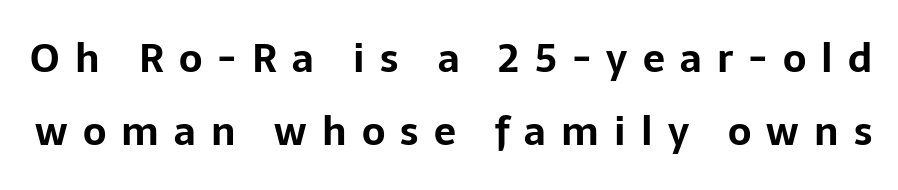
The image shows 39 px bold sans-serif type, upright; set line spacing 1.88x, unusually wide letter spacing (+0.39 em), not underlined; low stroke contrast and a medium x-height.
